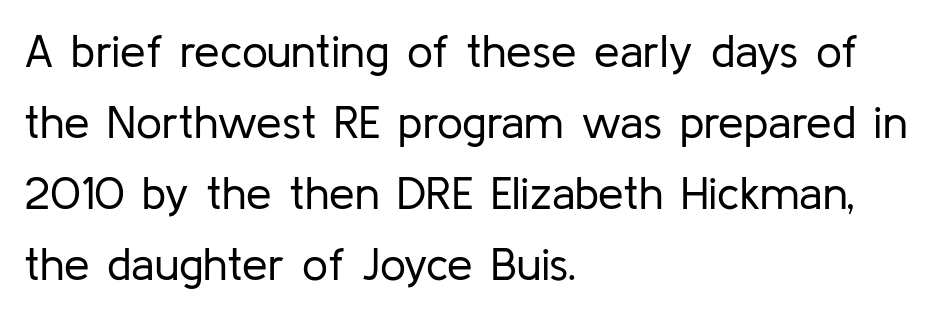
Which margin do the lines hug? The left one — the right edge is uneven. Look at the bottom of the vertical strokes: they stop flat, with no serifs. The baseline area is clear. The vertical gap from one line to the next is medium. Tracking here is standard; glyphs follow each other at the usual distance. Italic? Not at all — the glyphs are vertical.
